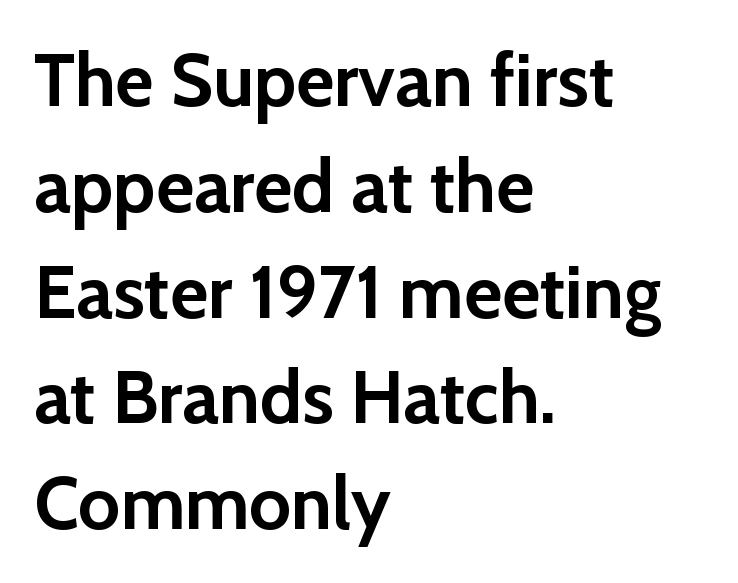
{"serif": "no", "italic": "no", "bold": "yes", "weight": "semibold", "width": "normal", "stroke_contrast": "low", "x_height": "medium", "monospaced": "no", "underline": "no", "align": "left", "line_spacing": "normal", "line_spacing_ratio": 1.43, "letter_spacing": "normal", "letter_spacing_em": 0.0, "glyph_px": 74}
